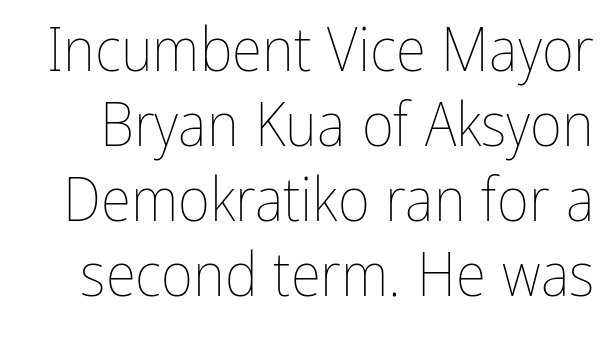
The image shows 62 px thin, condensed type, upright; set line spacing 1.21x, normal letter spacing, not underlined; low stroke contrast and a medium x-height.
